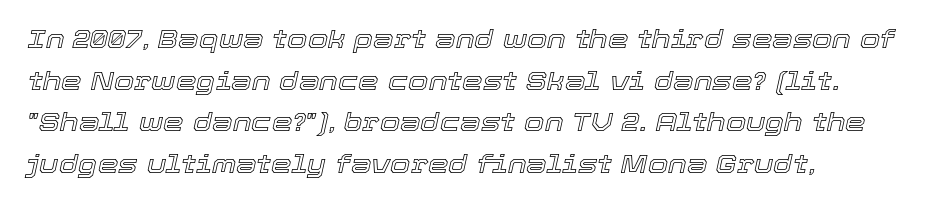
Would a proofreader flag this as italicized? Yes. Honestly, the letter spacing is just normal — you wouldn't notice it. Evenly set lines give the paragraph a standard silhouette. The zone under the glyphs is completely vacant.
